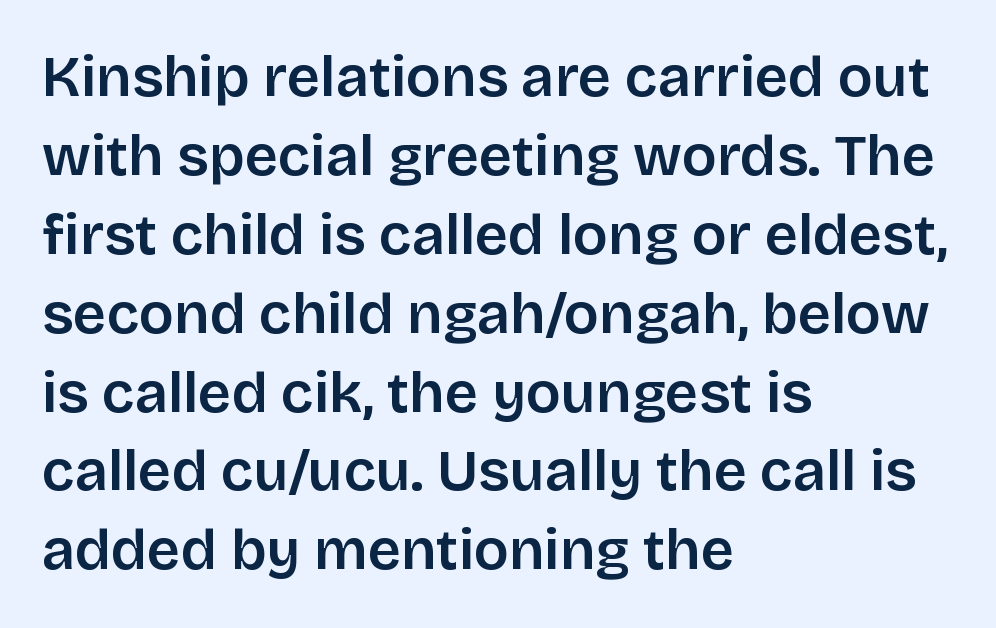
Q: Is the text italic (slanted)? A: No, it is upright.
Q: Is the typeface a serif or a sans-serif typeface? A: Sans-serif.
Q: Is the text underlined? A: No.
Q: How is the paragraph aligned? A: Left-aligned.
Q: Is the spacing between letters normal or unusually wide? A: Normal.
Q: Is the spacing between lines tight, normal or loose? A: Normal.
Q: Width (condensed, normal, or wide)? A: Normal.
Q: Stroke contrast? A: Low.
Q: x-height? A: Large.
Q: Monospaced? A: No.
